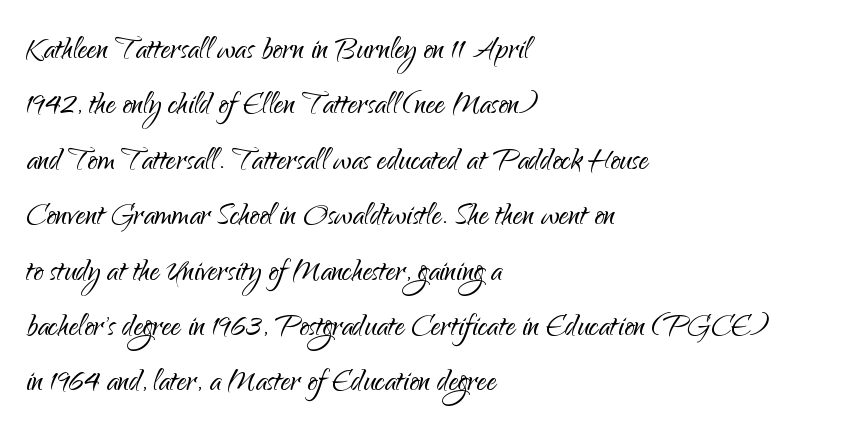
The image shows 39 px light sans-serif type; set left-aligned, normal line spacing (1.42x), normal letter spacing, not underlined; low stroke contrast and a small x-height.
